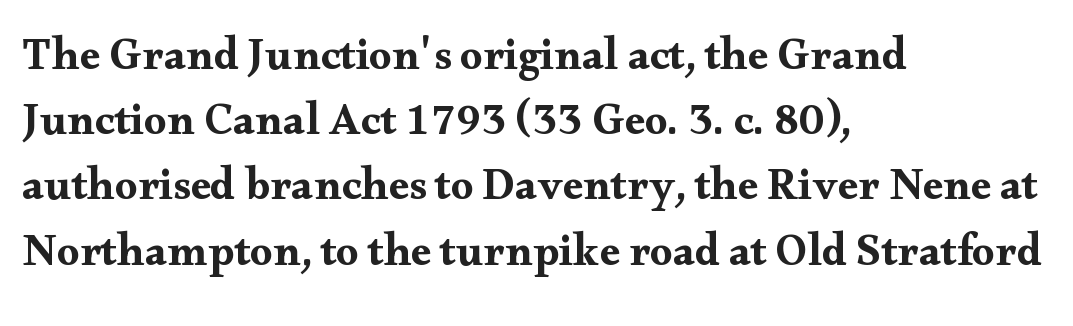
{"serif": "yes", "italic": "no", "width": "wide", "stroke_contrast": "medium", "x_height": "small", "monospaced": "no", "underline": "no", "align": "left", "line_spacing": "normal", "line_spacing_ratio": 1.45, "letter_spacing": "normal", "letter_spacing_em": 0.0, "glyph_px": 45}
